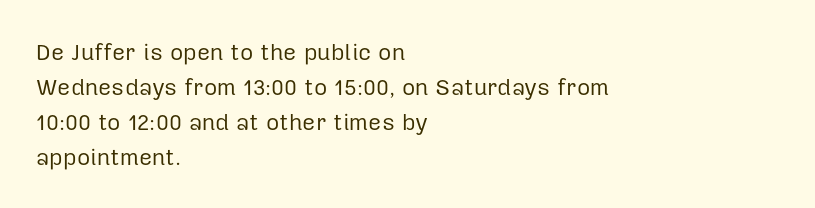
The image shows 23 px text type, upright; set left-aligned, normal line spacing (1.52x), normal letter spacing, not underlined.
